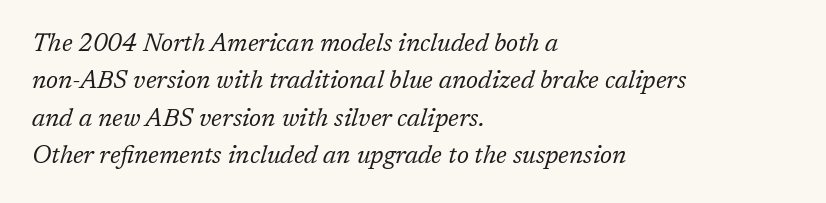
{"italic": "yes", "lean": "right", "slant_degrees": 17, "bold": "no", "underline": "no", "align": "left", "line_spacing": "normal", "line_spacing_ratio": 1.5, "letter_spacing": "normal", "letter_spacing_em": 0.0, "glyph_px": 25}
